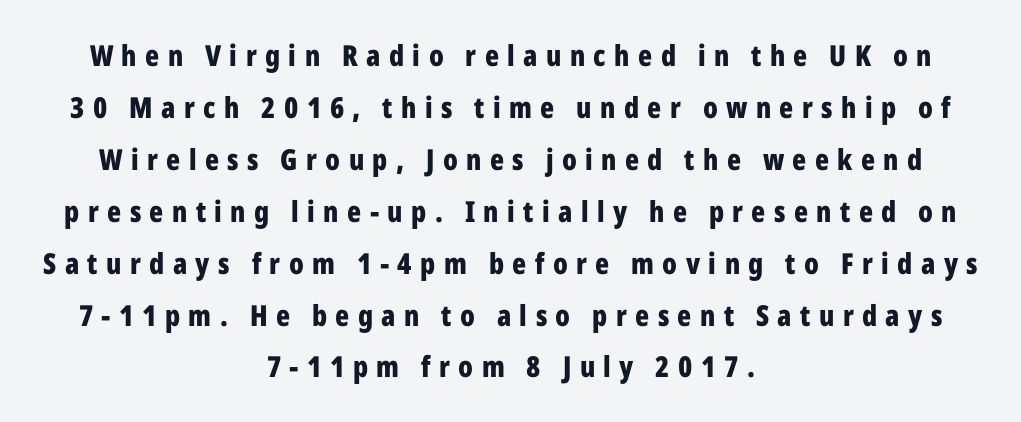
The image shows 29 px bold, condensed sans-serif type, upright; set centered, line spacing 1.79x, unusually wide letter spacing (+0.29 em), not underlined; low stroke contrast and a medium x-height.
